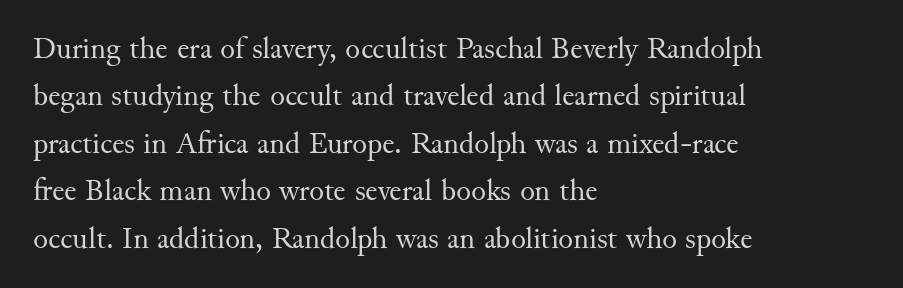
A normal amount of white space separates one row of letters from the next. Glyph-to-glyph distance matches everyday printed text. This rendering employs a face with finishing strokes, i.e., a serif. No chunkiness to these letters — they're not bold. Each row of text sits above clean, open space.
